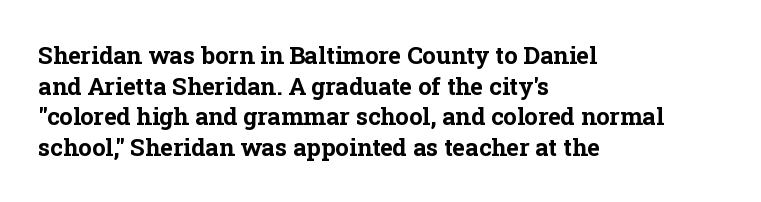
{"italic": "no", "bold": "yes", "underline": "no", "align": "left", "line_spacing": "normal", "line_spacing_ratio": 1.28, "letter_spacing": "normal", "letter_spacing_em": 0.0, "glyph_px": 24}
